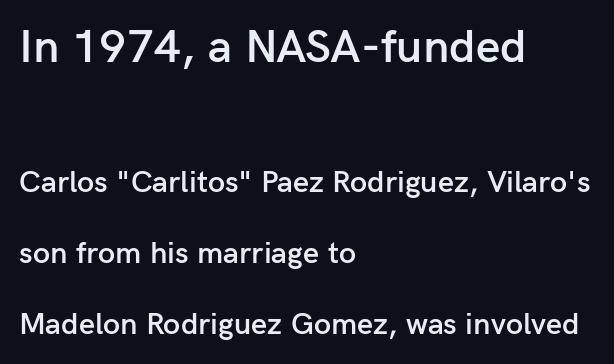
{"serif": "no", "italic": "no", "bold": "semi", "weight": "semibold", "width": "normal", "stroke_contrast": "low", "x_height": "medium", "monospaced": "no", "underline": "no", "align": "left", "line_spacing": "loose", "line_spacing_ratio": 2.29, "letter_spacing": "normal", "letter_spacing_em": 0.0, "larger_block": "first", "size_ratio": 1.52, "glyph_px": 47}
